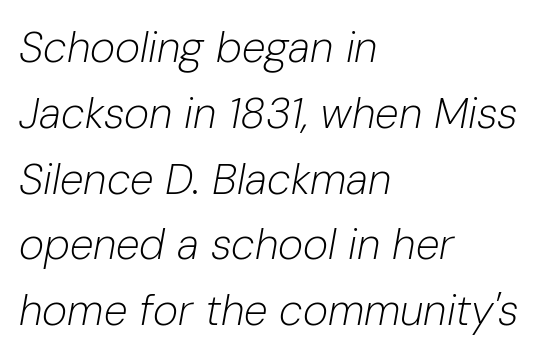
These lines stack with their left ends in a neat column. These lines are rendered in a variable-pitch font. You could call the tracking neutral — neither tight nor loose. What's the leading like? Ordinary, nothing unusual. Weight class: somewhere from thin through regular.
